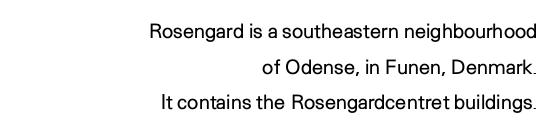
Descenders hang freely into open space. Style check: upright. Honestly, the letter spacing is just normal — you wouldn't notice it. Bold? No — there's no thickening of the strokes.
